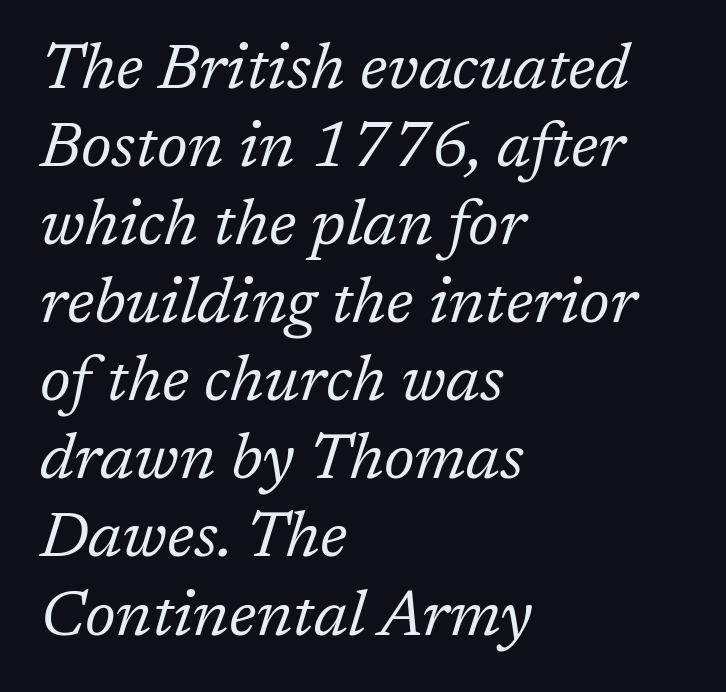
Character widths vary here, with narrow letters taking less room than wide ones. Font category for this specimen: serif. Inter-character spacing is left at the font's built-in metrics. If you drew a ruler down the left edge, every line would touch it. Slanted lettering throughout. The glyphs are unaccompanied by any horizontal stroke below them.
